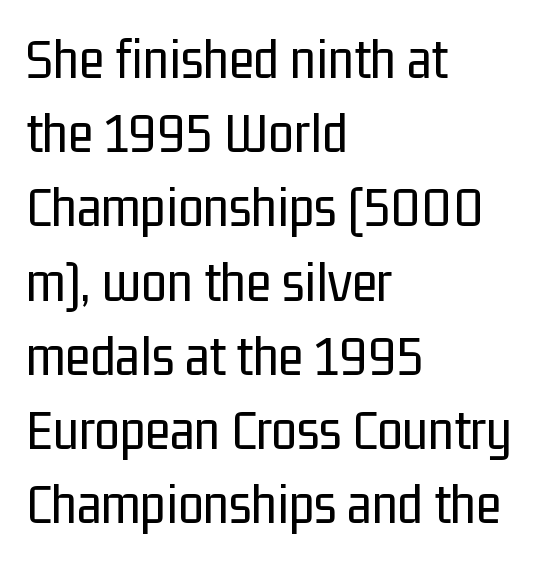
Students, note that the glyphs here touch the page at normal intervals. Any mark beneath the type? The region is blank. Characters remain perfectly vertical along every line. How would I describe the line gaps? Plain and ordinary.
